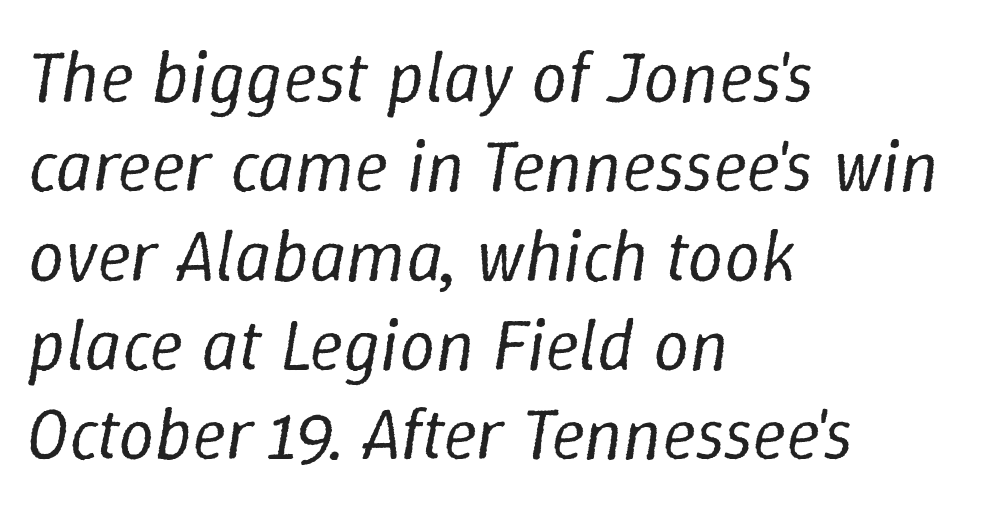
Q: Is the text bold? A: No.
Q: Is the text italic (slanted)? A: Yes, it leans right by about 9 degrees.
Q: Is the text underlined? A: No.
Q: How is the paragraph aligned? A: Left-aligned.
Q: Is the spacing between letters normal or unusually wide? A: Normal.
Q: Width (condensed, normal, or wide)? A: Normal.
Q: Stroke contrast? A: Low.
Q: x-height? A: Medium.
Q: Monospaced? A: No.
